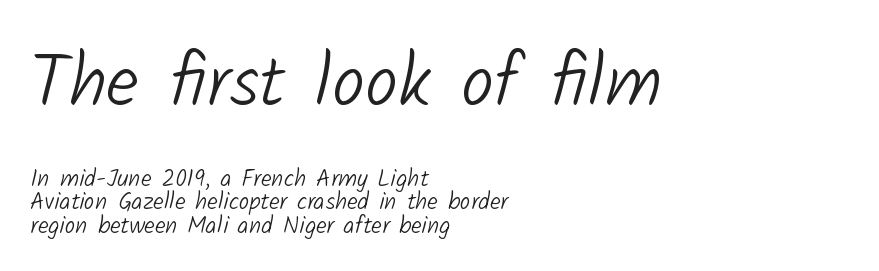
{"serif": "no", "bold": "no", "weight": "light", "width": "normal", "stroke_contrast": "low", "x_height": "medium", "monospaced": "no", "underline": "no", "align": "left", "line_spacing": "tight", "line_spacing_ratio": 0.99, "letter_spacing": "normal", "letter_spacing_em": 0.0, "larger_block": "first", "size_ratio": 3.04, "glyph_px": 73}
